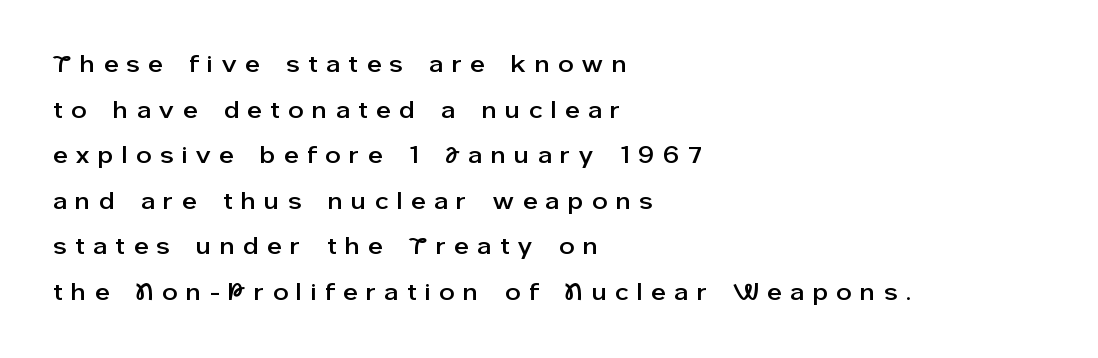
These lines are set flush left with a ragged right edge. A great deal of white space separates one row of letters from the next. Rule under the text: the space is simply empty. Is the letter spacing exaggerated? Yes — the characters are pushed far apart.
